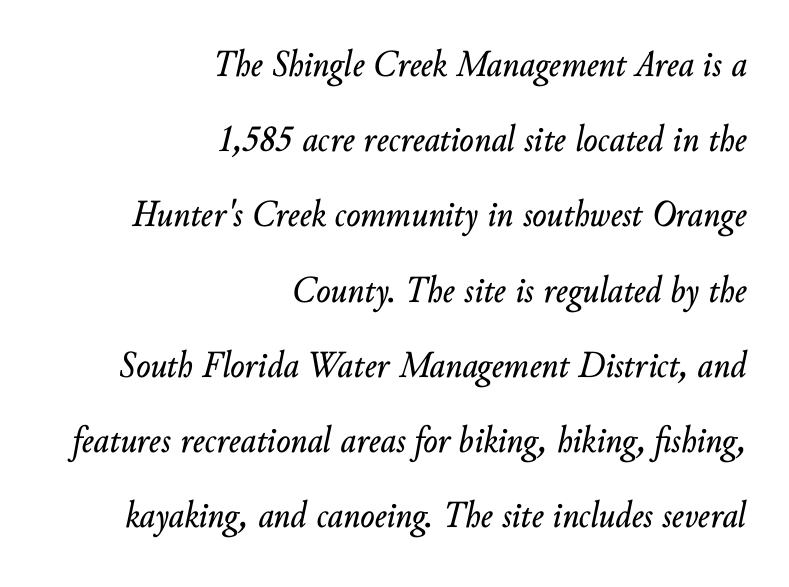
The letters sit at their default tracking, neither squeezed nor spread. The specimen omits any rule beneath the text block's lines. Characters are canted at an angle relative to the baseline's perpendicular. Character widths vary here, with narrow letters taking less room than wide ones. Horizontal alignment here is rightward, an uncommon choice for prose.
